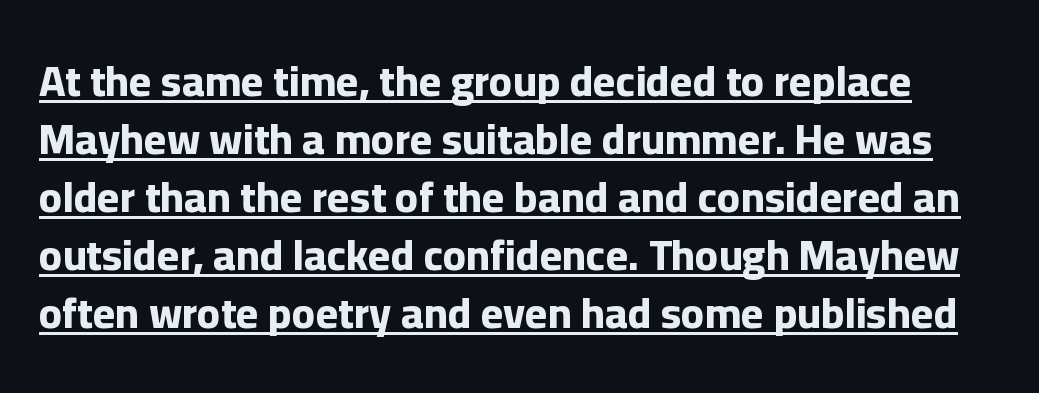
The image shows 43 px bold sans-serif type, upright; set normal line spacing (1.35x), normal letter spacing, underlined; low stroke contrast and a medium x-height.
